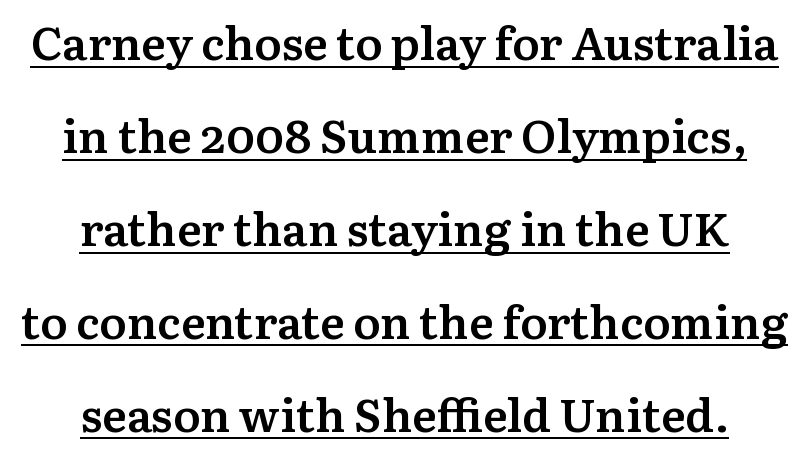
{"serif": "yes", "italic": "no", "bold": "semi", "weight": "semibold", "width": "normal", "stroke_contrast": "medium", "x_height": "medium", "monospaced": "no", "underline": "yes", "align": "center", "line_spacing": "loose", "line_spacing_ratio": 2.02, "letter_spacing": "normal", "letter_spacing_em": 0.0, "glyph_px": 46}
